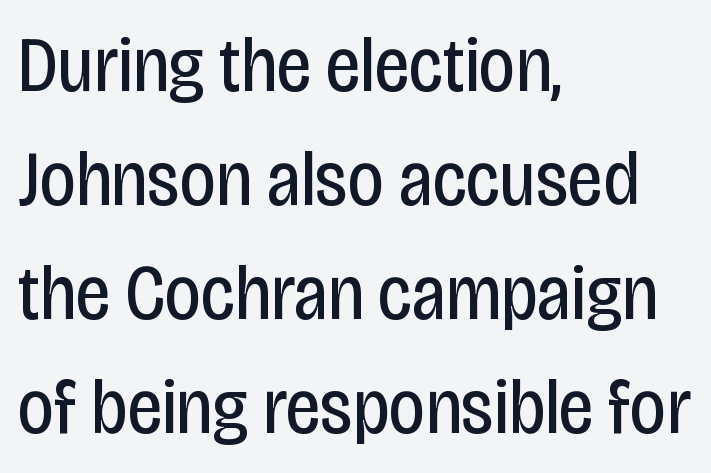
The image shows 78 px regular-weight, condensed sans-serif type, upright; set left-aligned, normal line spacing (1.46x), normal letter spacing, not underlined; low stroke contrast and a large x-height.
